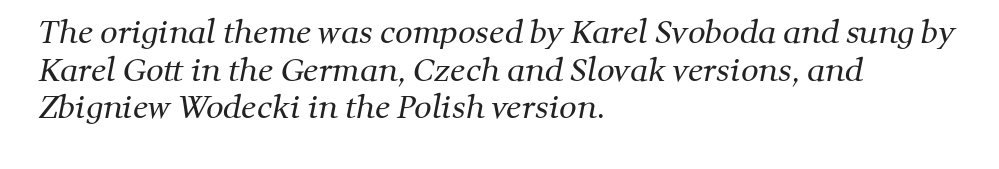
Alignment: flush left. Summary of weight: not heavy and not bold. The face used here is seriffed, in the tradition of book romans. Bare-footed words on every line.
